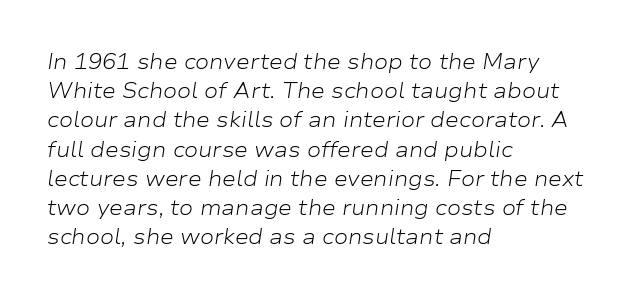
Q: Is the text bold? A: No.
Q: Is the text italic (slanted)? A: Yes, it leans right by about 9 degrees.
Q: Is the text underlined? A: No.
Q: How is the paragraph aligned? A: Left-aligned.
Q: Is the spacing between letters normal or unusually wide? A: Normal.
Q: Is the spacing between lines tight, normal or loose? A: Normal.
